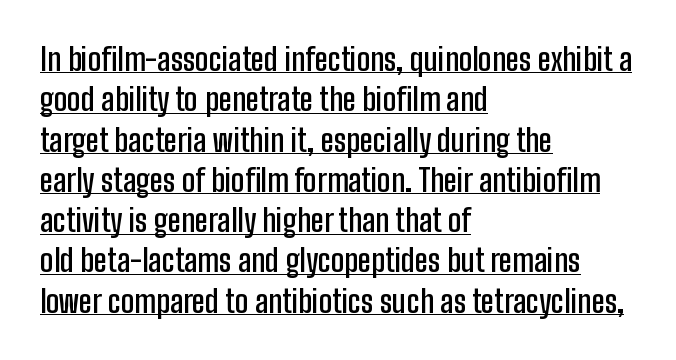
Q: Is the text bold? A: Semi-bold.
Q: Is the text italic (slanted)? A: No, it is upright.
Q: Is the typeface a serif or a sans-serif typeface? A: Sans-serif.
Q: Is the text underlined? A: Yes.
Q: How is the paragraph aligned? A: Left-aligned.
Q: Is the spacing between letters normal or unusually wide? A: Normal.
Q: Is the spacing between lines tight, normal or loose? A: Normal.
Q: Width (condensed, normal, or wide)? A: Condensed.
Q: Stroke contrast? A: Low.
Q: x-height? A: Medium.
Q: Monospaced? A: No.
